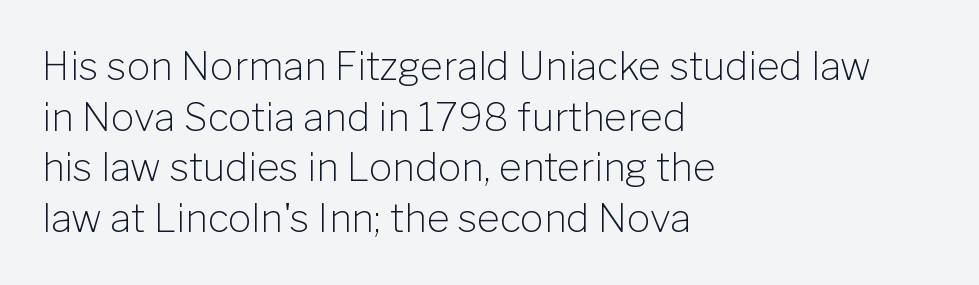
{"serif": "no", "italic": "no", "bold": "no", "weight": "light", "width": "normal", "stroke_contrast": "low", "x_height": "medium", "monospaced": "no", "underline": "no", "align": "left", "line_spacing": "normal", "line_spacing_ratio": 1.3, "letter_spacing": "normal", "letter_spacing_em": 0.0, "glyph_px": 39}
